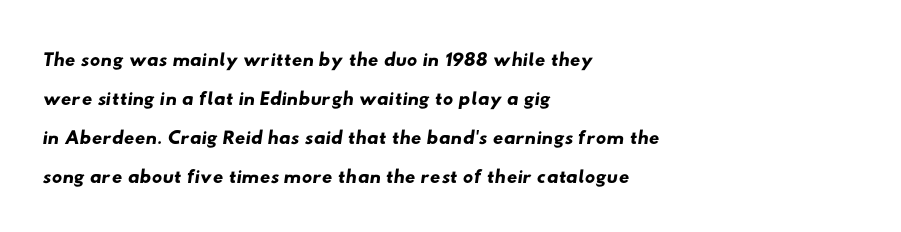
{"serif": "no", "width": "wide", "stroke_contrast": "low", "x_height": "small", "monospaced": "no", "underline": "no", "align": "left", "line_spacing": "normal", "line_spacing_ratio": 1.35, "letter_spacing": "normal", "letter_spacing_em": 0.0, "glyph_px": 29}
